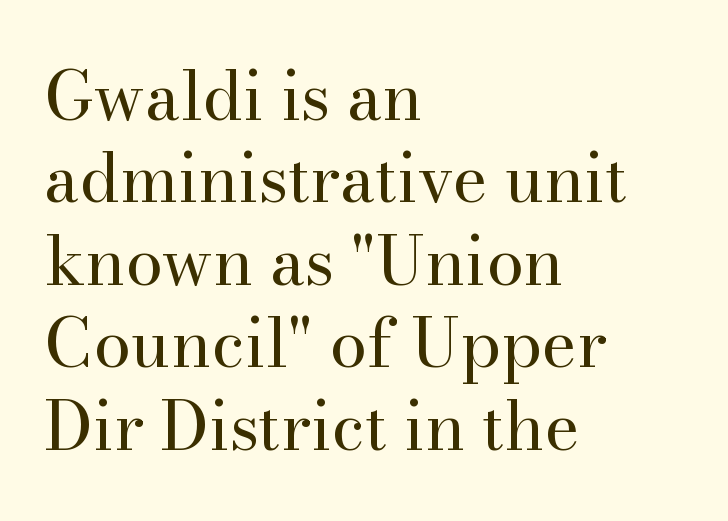
{"serif": "yes", "italic": "no", "bold": "no", "weight": "regular", "width": "normal", "stroke_contrast": "high", "x_height": "small", "monospaced": "no", "underline": "no", "align": "left", "line_spacing_ratio": 1.23, "letter_spacing": "normal", "letter_spacing_em": 0.0, "glyph_px": 67}
